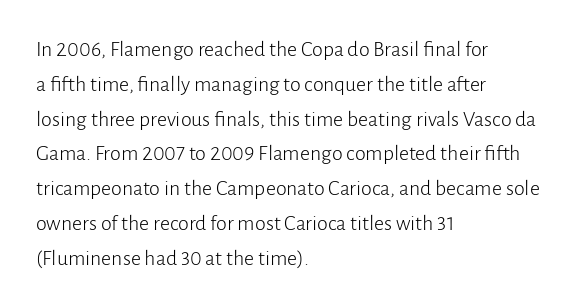
{"italic": "no", "bold": "no", "underline": "no", "align": "left", "line_spacing": "normal", "line_spacing_ratio": 1.58, "letter_spacing": "normal", "letter_spacing_em": 0.0, "glyph_px": 22}
